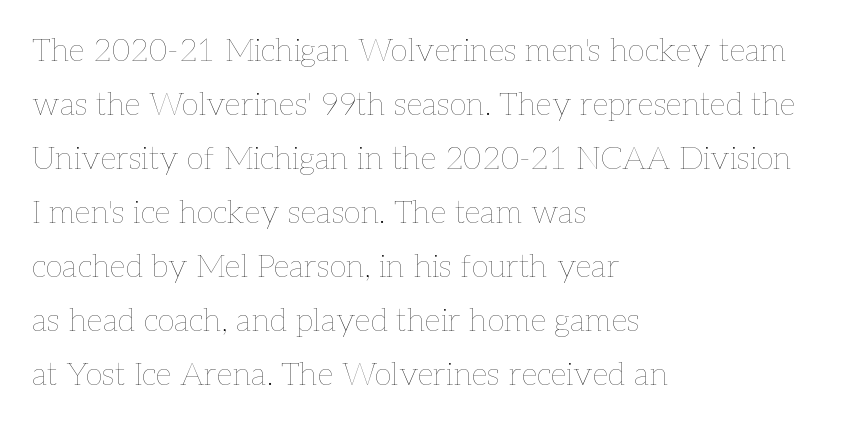
Honestly, there is no underline to notice here at all. Does the leading feel generous? No, just average. Compared with a typical body face, this is equally light or lighter still. What stands out about the letter spacing? Nothing — it is the standard amount. Spacing verdict: proportional, widths tailored to each character.
